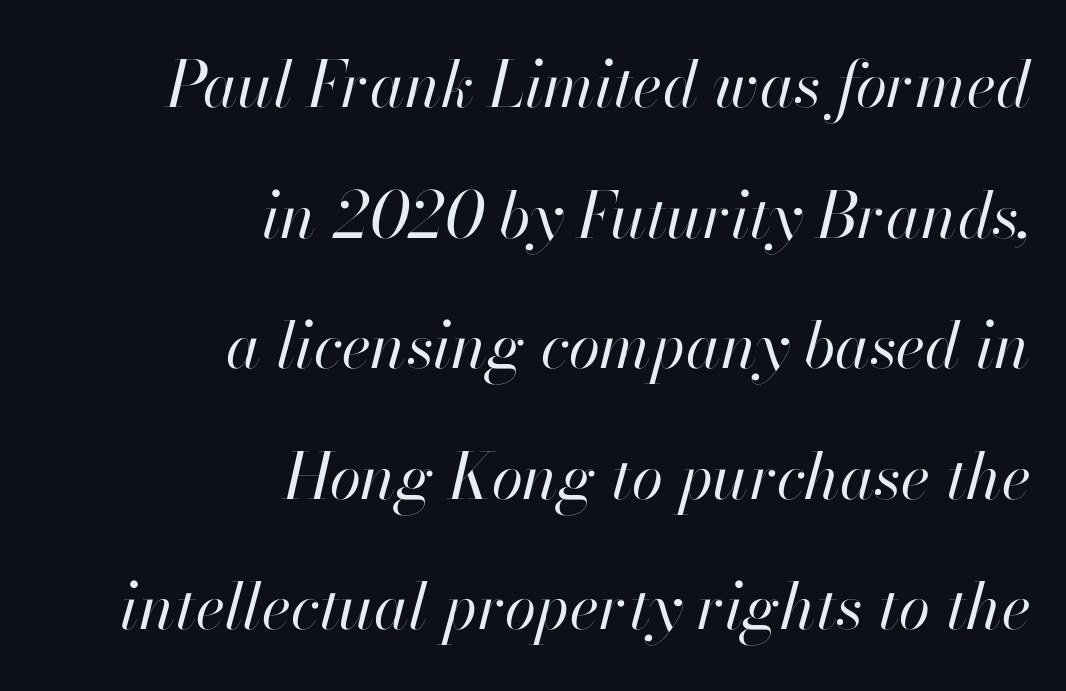
The image shows 64 px regular-weight type, italic (leaning right); set right-aligned, loose line spacing (2.04x), normal letter spacing, not underlined; high stroke contrast and a small x-height.
